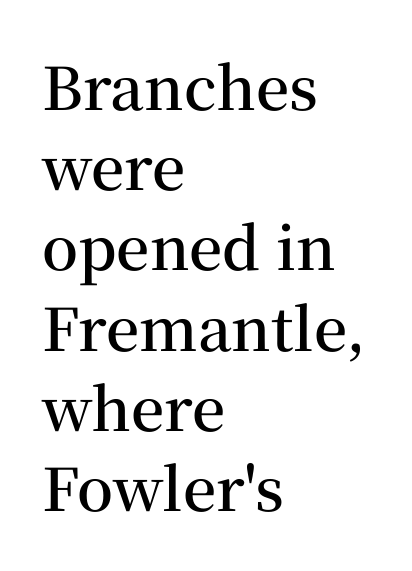
Horizontal alignment here is leftward, the default for most running prose. These lines were composed using upright roman letters. Each letter keeps its own natural width here, so spacing adapts to shape. The face used here is seriffed, in the tradition of book romans. There is no visible air inserted between adjacent glyphs. Compared with an ordinary text face, these strokes are moderately heavier — a semibold.
